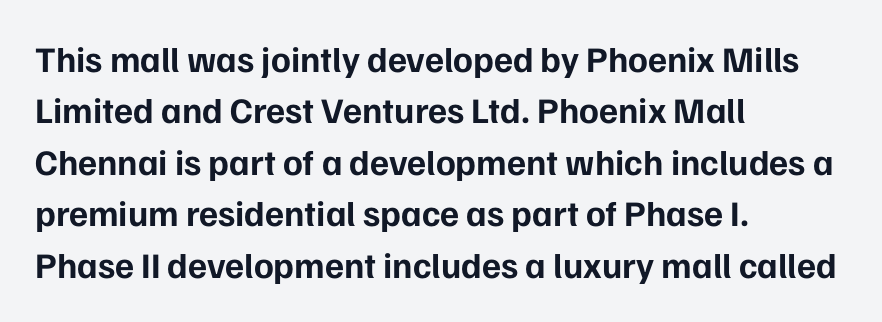
The image shows 36 px bold sans-serif type, upright; set left-aligned, normal line spacing (1.43x), normal letter spacing, not underlined; low stroke contrast and a medium x-height.
